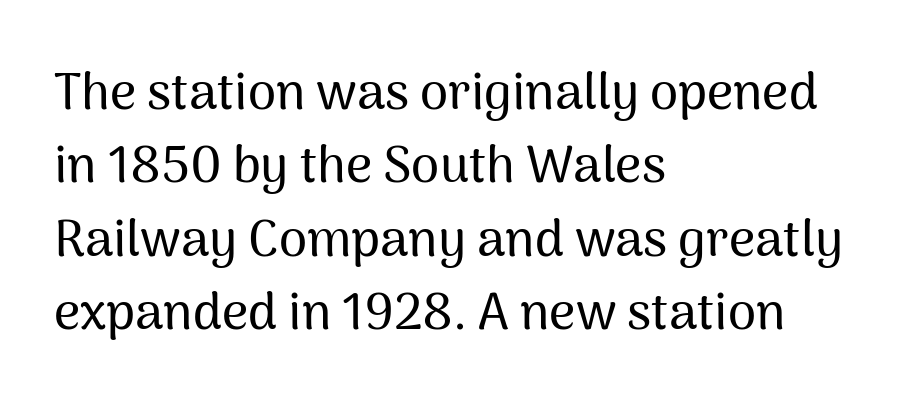
The image shows 51 px sans-serif type, upright; set left-aligned, normal line spacing (1.44x), normal letter spacing, not underlined; medium stroke contrast and a medium x-height.
